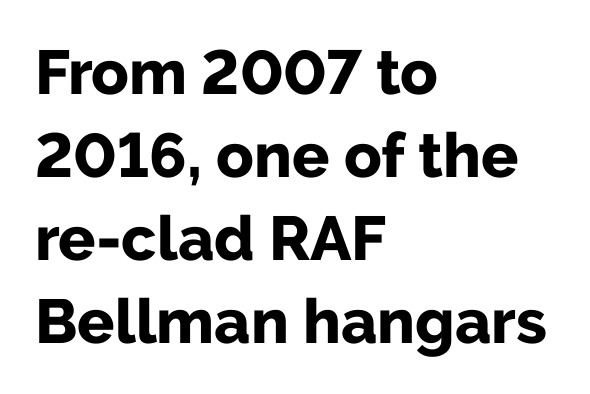
{"serif": "no", "italic": "no", "bold": "yes", "weight": "bold", "width": "normal", "stroke_contrast": "low", "x_height": "medium", "monospaced": "no", "underline": "no", "align": "left", "line_spacing": "normal", "line_spacing_ratio": 1.34, "letter_spacing": "normal", "letter_spacing_em": 0.0, "glyph_px": 62}
